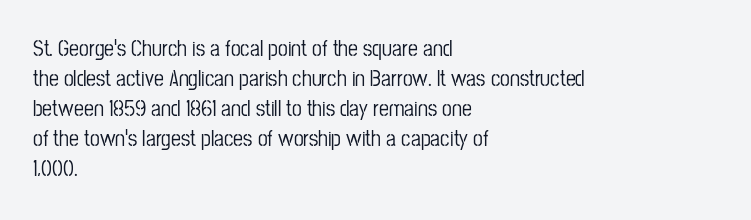
{"italic": "no", "underline": "no", "align": "left", "line_spacing": "normal", "line_spacing_ratio": 1.36, "letter_spacing": "normal", "letter_spacing_em": 0.0, "glyph_px": 22}
